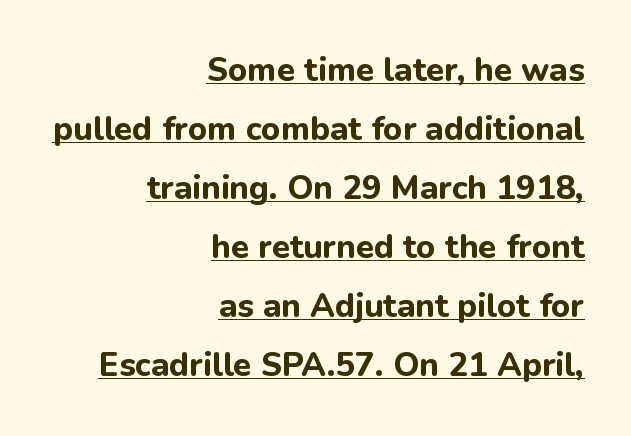
Q: Is the text bold? A: Yes.
Q: Is the text italic (slanted)? A: No, it is upright.
Q: Is the typeface a serif or a sans-serif typeface? A: Sans-serif.
Q: Is the text underlined? A: Yes.
Q: How is the paragraph aligned? A: Right-aligned.
Q: Is the spacing between letters normal or unusually wide? A: Normal.
Q: Width (condensed, normal, or wide)? A: Normal.
Q: Stroke contrast? A: Low.
Q: x-height? A: Medium.
Q: Monospaced? A: No.
